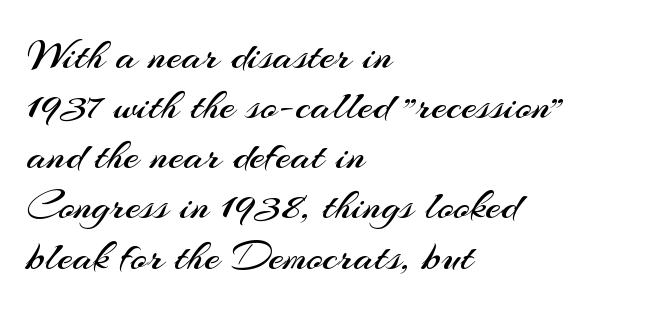
Q: Is the text bold? A: No.
Q: Is the text italic (slanted)? A: Yes.
Q: Is the typeface a serif or a sans-serif typeface? A: Sans-serif.
Q: Is the text underlined? A: No.
Q: How is the paragraph aligned? A: Left-aligned.
Q: Is the spacing between letters normal or unusually wide? A: Normal.
Q: Is the spacing between lines tight, normal or loose? A: Tight.
Q: Width (condensed, normal, or wide)? A: Normal.
Q: Stroke contrast? A: Medium.
Q: x-height? A: Small.
Q: Monospaced? A: No.
